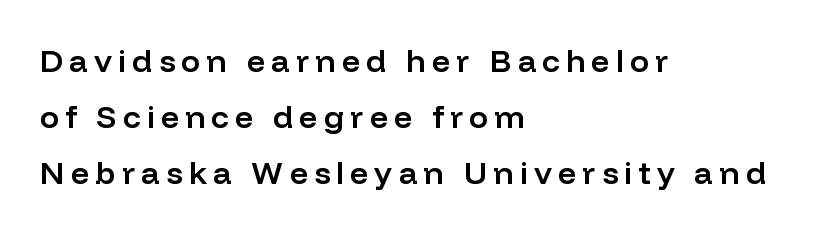
The image shows 32 px semibold sans-serif type, upright; set left-aligned, line spacing 1.75x, not underlined; low stroke contrast and a medium x-height.
